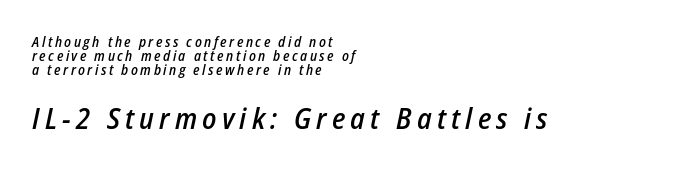
The image shows 29 px semibold, condensed type, italic (leaning right); set left-aligned, tight line spacing (1.01x), not underlined; the second (bottom) block is 2.07x larger; low stroke contrast and a medium x-height.
